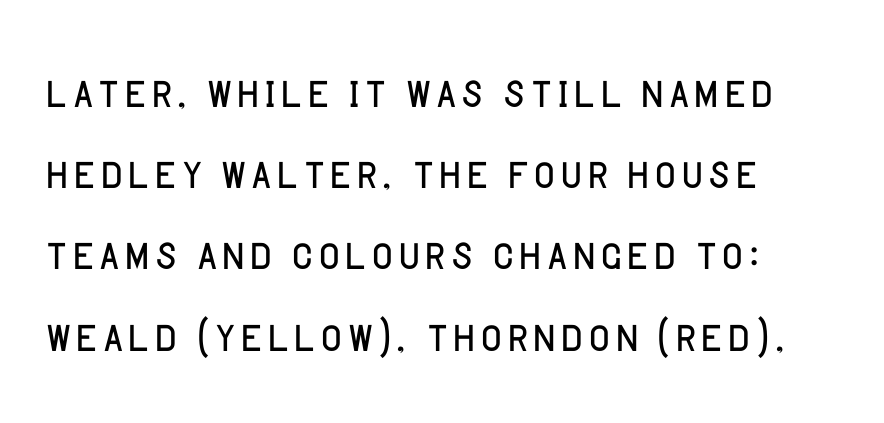
Q: Is the text bold? A: No.
Q: Is the text italic (slanted)? A: No, it is upright.
Q: Is the typeface a serif or a sans-serif typeface? A: Sans-serif.
Q: Is the text underlined? A: No.
Q: How is the paragraph aligned? A: Left-aligned.
Q: Is the spacing between letters normal or unusually wide? A: Normal.
Q: Is the spacing between lines tight, normal or loose? A: Normal.
Q: Width (condensed, normal, or wide)? A: Normal.
Q: Stroke contrast? A: Low.
Q: x-height? A: Large.
Q: Monospaced? A: No.
